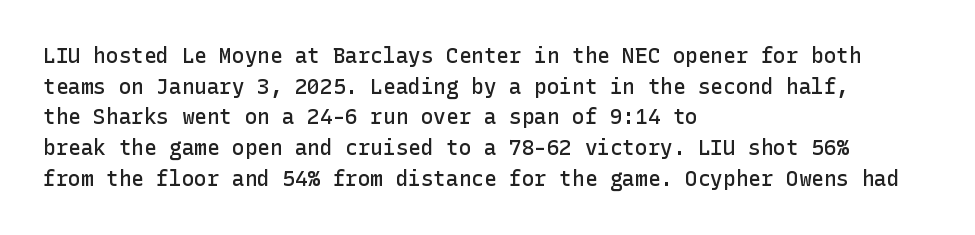
{"italic": "no", "bold": "semi", "underline": "no", "align": "left", "line_spacing": "normal", "line_spacing_ratio": 1.46, "letter_spacing": "normal", "letter_spacing_em": 0.0, "glyph_px": 21}
